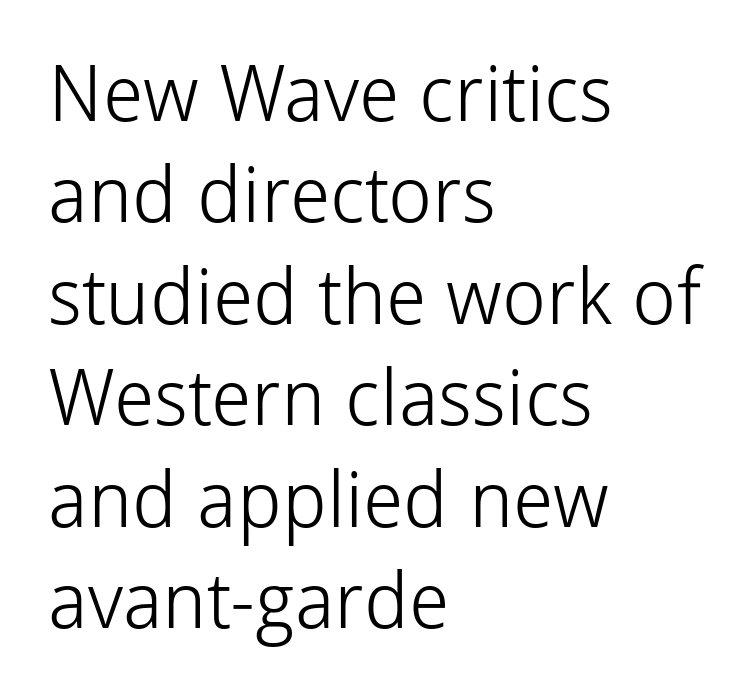
Does the copy run flush right? No — it runs flush left. Characters remain perfectly vertical along every line. Is this a sans? Yes — the strokes have no serifs. This rendering features lettering with no underline. Summary of vertical rhythm: regular, with standard interline spacing. You could not count columns in this text — the font is proportionally spaced.
